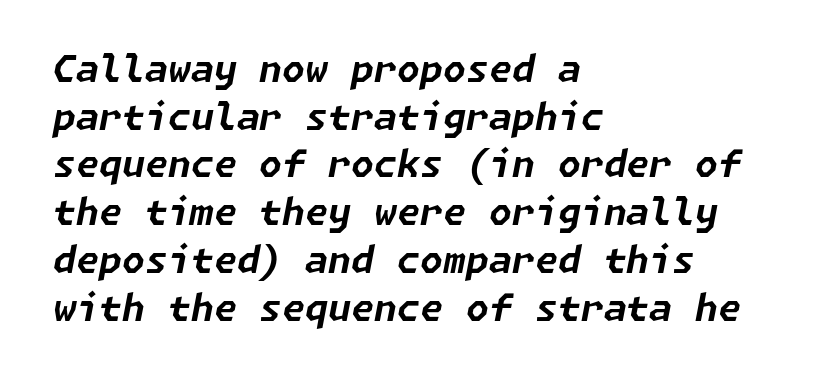
This rendering uses left alignment, leaving the right contour irregular. The specimen reads as italic at a glance. Compared with typical paragraphs, the rows here are spaced about the same. Typesetter's note: full bold, strokes at maximum text heaviness. Compared with typical body copy, the letter spacing here is the same.
